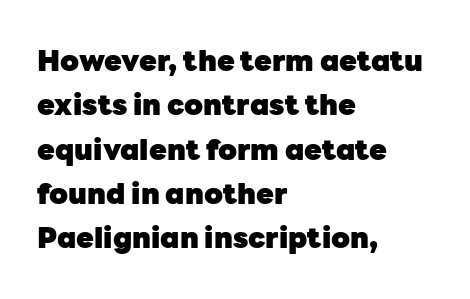
The image shows 29 px heavy sans-serif type, upright; set left-aligned, normal line spacing (1.53x), normal letter spacing, not underlined; low stroke contrast and a medium x-height.
